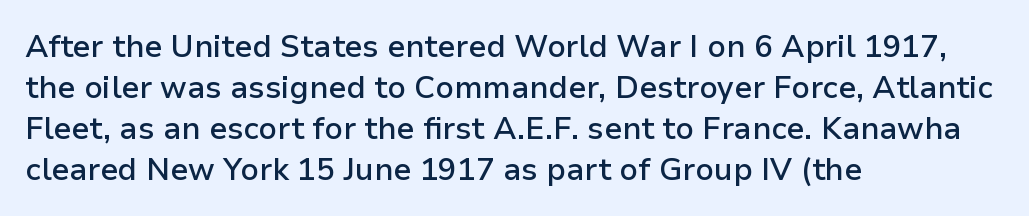
The image shows 31 px semibold sans-serif type, upright; set left-aligned, normal line spacing (1.32x), normal letter spacing, not underlined; low stroke contrast and a medium x-height.
